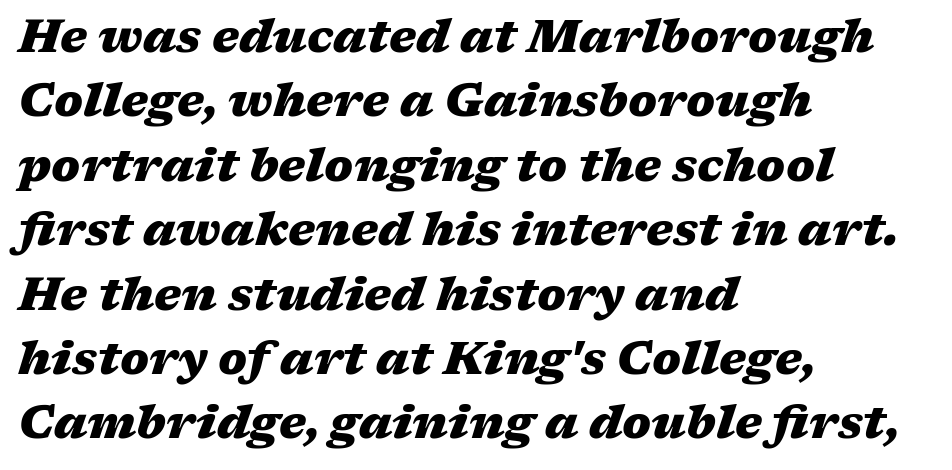
Q: Is the text bold? A: Yes.
Q: Is the text italic (slanted)? A: Yes, it leans right by about 17 degrees.
Q: Is the text underlined? A: No.
Q: How is the paragraph aligned? A: Left-aligned.
Q: Is the spacing between letters normal or unusually wide? A: Normal.
Q: Is the spacing between lines tight, normal or loose? A: Normal.
Q: Width (condensed, normal, or wide)? A: Wide.
Q: Stroke contrast? A: Medium.
Q: x-height? A: Medium.
Q: Monospaced? A: No.
